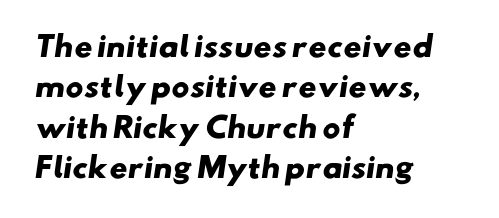
{"serif": "no", "bold": "yes", "weight": "heavy", "width": "wide", "stroke_contrast": "low", "x_height": "small", "monospaced": "no", "underline": "no", "align": "left", "line_spacing": "normal", "line_spacing_ratio": 1.44, "letter_spacing": "normal", "letter_spacing_em": 0.0, "glyph_px": 28}
